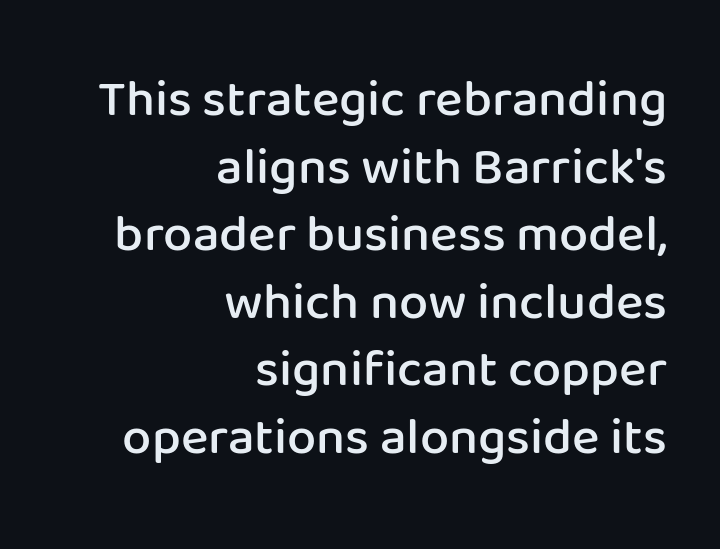
{"serif": "no", "italic": "no", "bold": "semi", "weight": "semibold", "width": "normal", "stroke_contrast": "low", "x_height": "medium", "monospaced": "no", "underline": "no", "align": "right", "line_spacing": "normal", "line_spacing_ratio": 1.3, "letter_spacing": "normal", "letter_spacing_em": 0.0, "glyph_px": 52}
